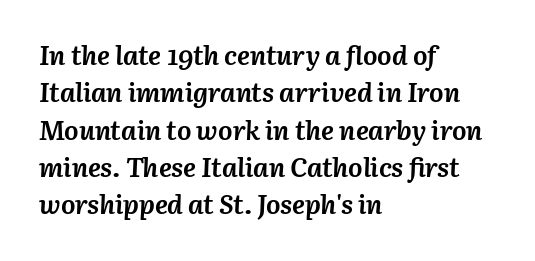
{"italic": "yes", "lean": "right", "slant_degrees": 3, "bold": "yes", "underline": "no", "align": "left", "line_spacing": "normal", "line_spacing_ratio": 1.38, "letter_spacing": "normal", "letter_spacing_em": 0.0, "glyph_px": 27}
